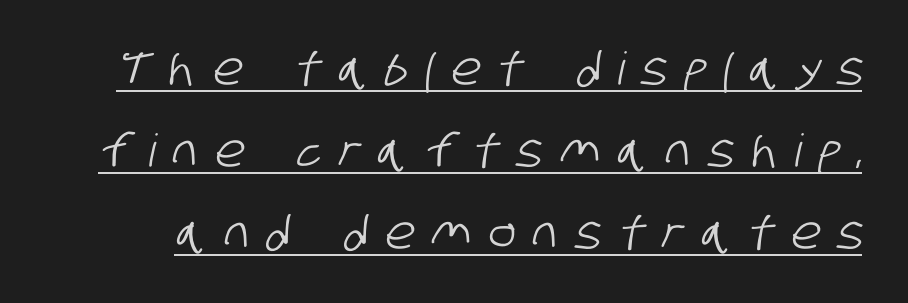
{"serif": "no", "width": "condensed", "stroke_contrast": "low", "x_height": "large", "monospaced": "no", "underline": "yes", "line_spacing_ratio": 1.82, "letter_spacing": "wide", "letter_spacing_em": 0.39, "glyph_px": 45}
